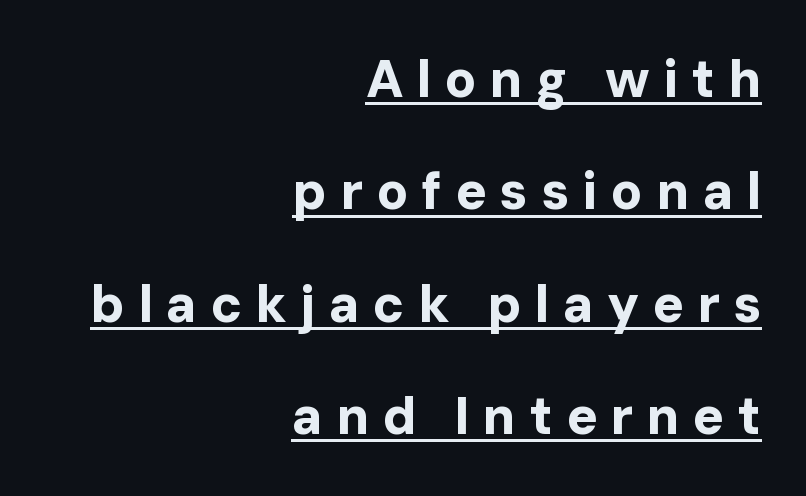
The horizontal fit of the characters is loose and conspicuously gappy. Unlike italic type, these characters show no tilt at all. A typesetter would call this leading open, well beyond the default. As a designer I'd log this as weight 700, bold. The face used here is a sans, in the tradition of grotesques and geometrics.
